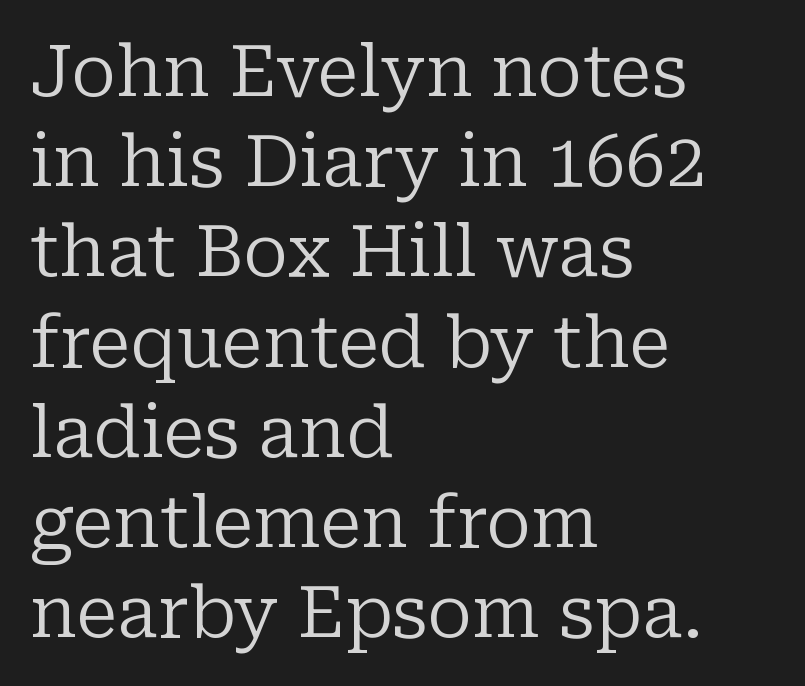
Q: Is the text bold? A: No.
Q: Is the text italic (slanted)? A: No, it is upright.
Q: Is the typeface a serif or a sans-serif typeface? A: Serif.
Q: Is the text underlined? A: No.
Q: How is the paragraph aligned? A: Left-aligned.
Q: Is the spacing between letters normal or unusually wide? A: Normal.
Q: Is the spacing between lines tight, normal or loose? A: Normal.
Q: Width (condensed, normal, or wide)? A: Normal.
Q: Stroke contrast? A: Low.
Q: x-height? A: Medium.
Q: Monospaced? A: No.
